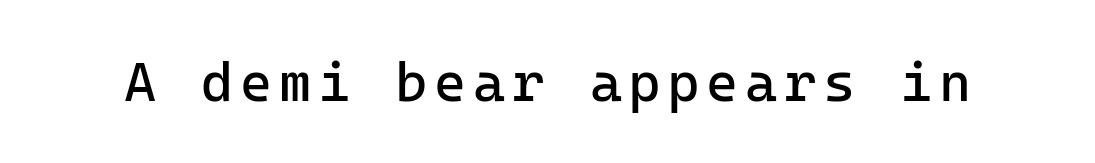
Are there feet on the stems? There aren't — it's a sans. Looks like terminal output: every glyph gets an equal slot. Think standard paragraph weight, or any step lighter than that. The area under the type is left untouched. The lettering stays uniformly vertical, giving the passage a roman look.
